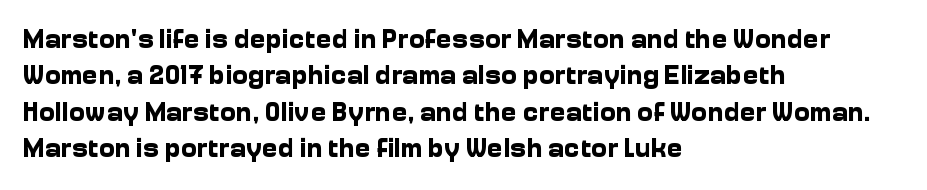
The image shows 27 px bold type, upright; set left-aligned, normal line spacing (1.35x), normal letter spacing, not underlined.
